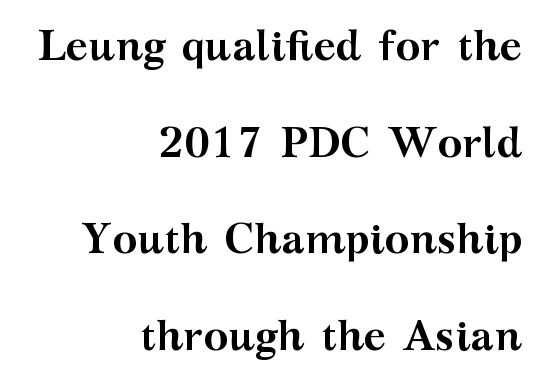
The image shows 42 px semibold, wide serif type, upright; set right-aligned, loose line spacing (2.3x), normal letter spacing, not underlined; medium stroke contrast and a medium x-height.
